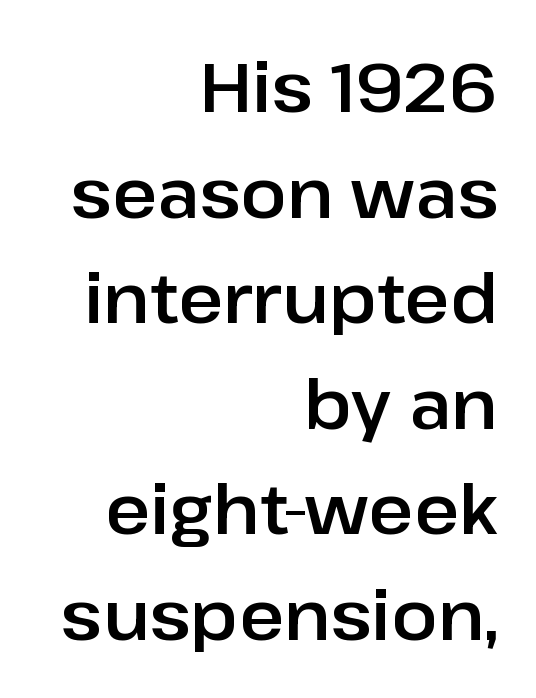
Q: Is the text italic (slanted)? A: No, it is upright.
Q: Is the typeface a serif or a sans-serif typeface? A: Sans-serif.
Q: Is the text underlined? A: No.
Q: How is the paragraph aligned? A: Right-aligned.
Q: Is the spacing between letters normal or unusually wide? A: Normal.
Q: Is the spacing between lines tight, normal or loose? A: Normal.
Q: Width (condensed, normal, or wide)? A: Normal.
Q: Stroke contrast? A: Low.
Q: x-height? A: Medium.
Q: Monospaced? A: No.
